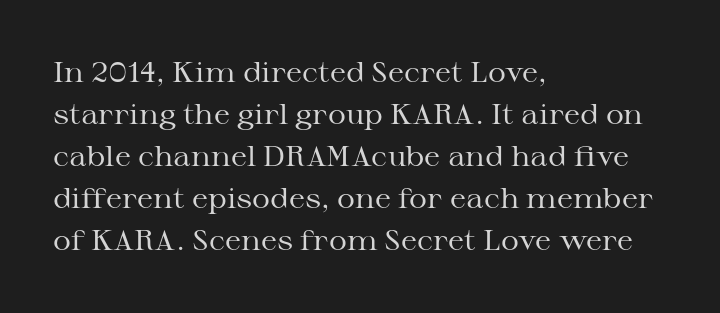
{"serif": "yes", "italic": "no", "bold": "no", "weight": "regular", "width": "wide", "stroke_contrast": "medium", "x_height": "medium", "monospaced": "no", "underline": "no", "align": "left", "line_spacing": "normal", "line_spacing_ratio": 1.5, "letter_spacing": "normal", "letter_spacing_em": 0.0, "glyph_px": 28}
